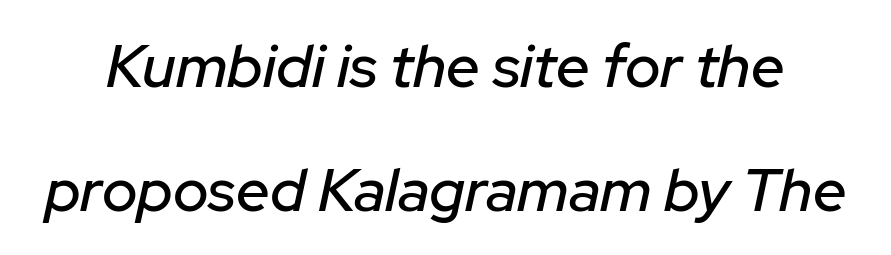
The image shows 60 px text type, italic (leaning right); set loose line spacing (2.06x), normal letter spacing, not underlined; low stroke contrast and a medium x-height.
